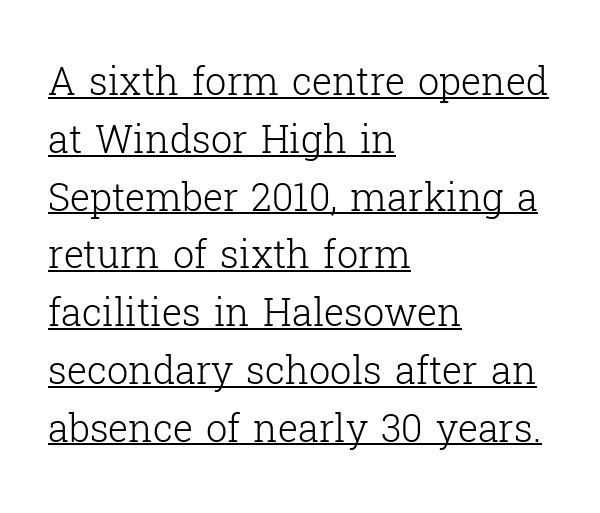
The image shows 38 px light serif type, upright; set left-aligned, normal line spacing (1.52x), normal letter spacing, underlined; low stroke contrast and a medium x-height.
